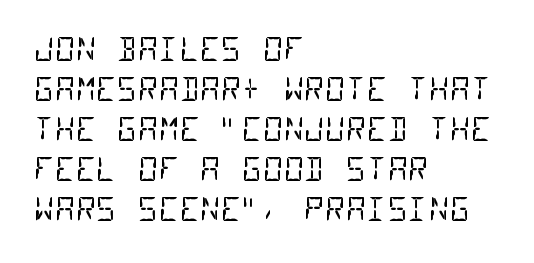
{"serif": "no", "bold": "no", "weight": "regular", "width": "condensed", "stroke_contrast": "low", "x_height": "large", "monospaced": "yes", "underline": "no", "align": "left", "line_spacing": "normal", "line_spacing_ratio": 1.25, "letter_spacing": "normal", "letter_spacing_em": 0.0, "glyph_px": 32}
